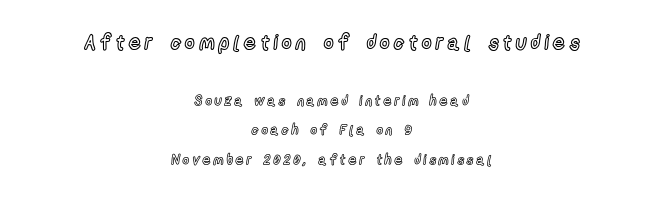
Casual observation: everything's sitting right in the middle. Horizontal bands of white between lines are thick stripes. Descender tails drop into unmarked territory.
